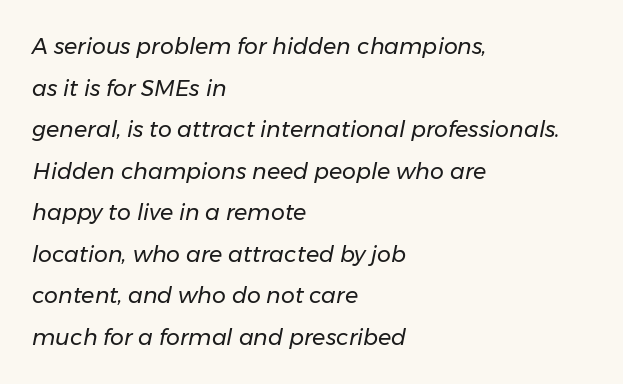
This sample is left-justified, so line endings fall wherever the words run out. Descender tails drop into unmarked territory. The typography opts for an oblique posture over an upright one. A light-to-regular cut is what we see here.
